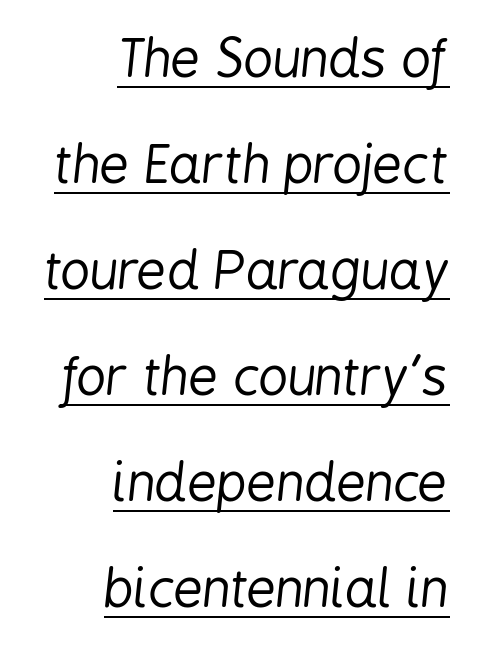
Spacing verdict: proportional, widths tailored to each character. The strokes carry an ordinary text weight at most. What's the leading like? Stretched, with rows far apart. Every character sits at an angle, as italics do. Underlining? Definitely there. Reading down the block, your eye finds every line finishing at a fixed right position.
